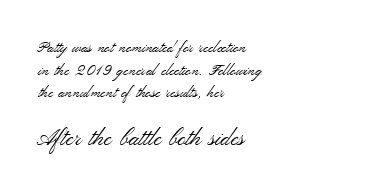
Clear beneath every line of the passage. Regarding leading, the lines here are spaced in the standard way. Block two is the big one; block one sits smaller above it. The font is comparable to plain body text, perhaps lighter.
